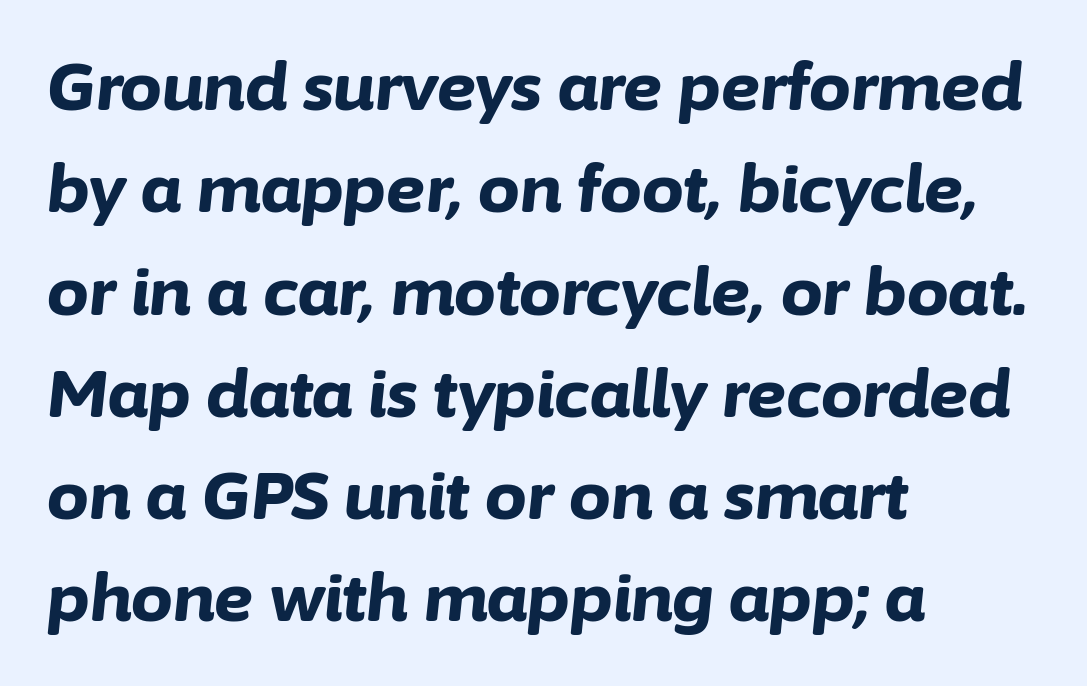
Q: Is the text bold? A: Yes.
Q: Is the text italic (slanted)? A: Yes, it leans right by about 6 degrees.
Q: Is the text underlined? A: No.
Q: How is the paragraph aligned? A: Left-aligned.
Q: Is the spacing between letters normal or unusually wide? A: Normal.
Q: Is the spacing between lines tight, normal or loose? A: Normal.
Q: Width (condensed, normal, or wide)? A: Normal.
Q: Stroke contrast? A: Low.
Q: x-height? A: Medium.
Q: Monospaced? A: No.
